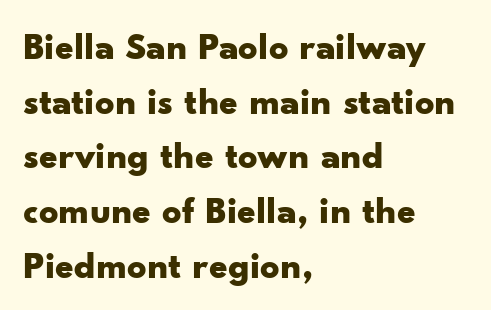
Q: Is the text bold? A: Yes.
Q: Is the text italic (slanted)? A: No, it is upright.
Q: Is the typeface a serif or a sans-serif typeface? A: Sans-serif.
Q: Is the text underlined? A: No.
Q: How is the paragraph aligned? A: Left-aligned.
Q: Is the spacing between letters normal or unusually wide? A: Normal.
Q: Is the spacing between lines tight, normal or loose? A: Normal.
Q: Width (condensed, normal, or wide)? A: Wide.
Q: Stroke contrast? A: Low.
Q: x-height? A: Small.
Q: Monospaced? A: No.
